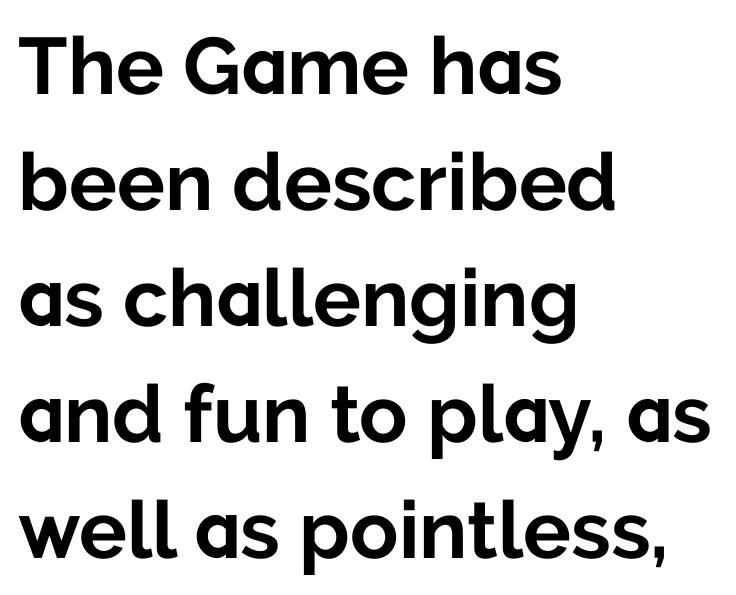
{"serif": "no", "italic": "no", "bold": "yes", "weight": "bold", "width": "normal", "stroke_contrast": "low", "x_height": "medium", "monospaced": "no", "underline": "no", "align": "left", "line_spacing": "normal", "line_spacing_ratio": 1.45, "letter_spacing": "normal", "letter_spacing_em": 0.0, "glyph_px": 80}
